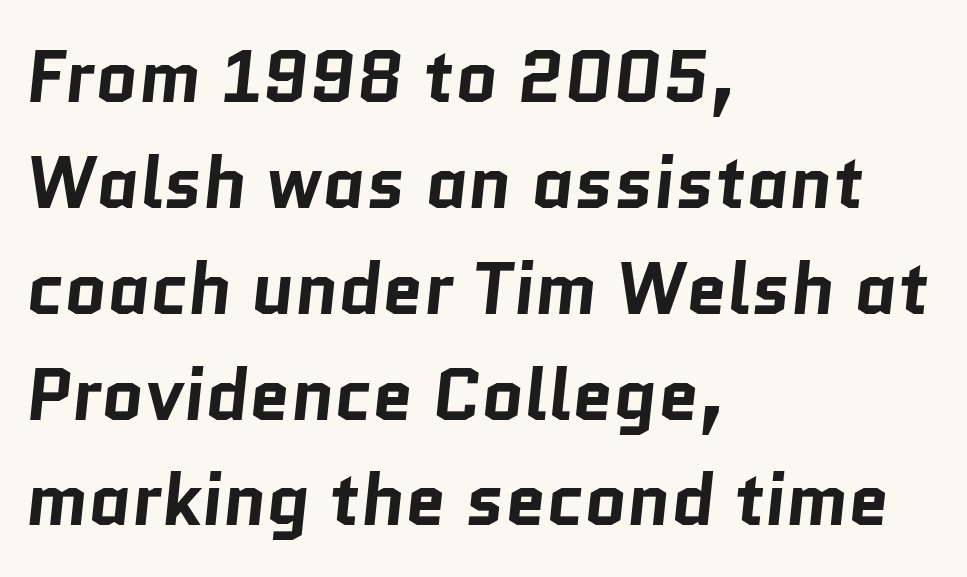
Q: Is the text bold? A: Yes.
Q: Is the typeface a serif or a sans-serif typeface? A: Sans-serif.
Q: Is the text underlined? A: No.
Q: How is the paragraph aligned? A: Left-aligned.
Q: Is the spacing between letters normal or unusually wide? A: Normal.
Q: Is the spacing between lines tight, normal or loose? A: Normal.
Q: Width (condensed, normal, or wide)? A: Normal.
Q: Stroke contrast? A: Low.
Q: x-height? A: Medium.
Q: Monospaced? A: No.
